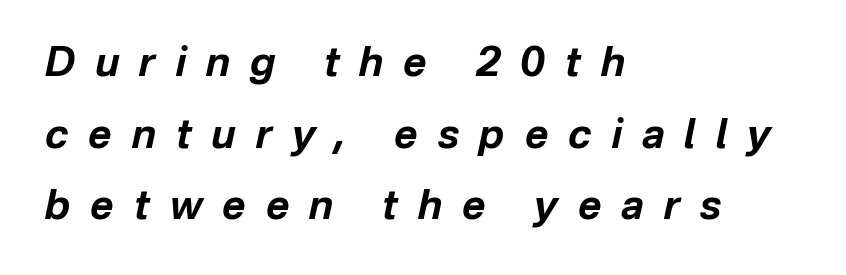
{"italic": "yes", "lean": "right", "slant_degrees": 12, "bold": "yes", "weight": "bold", "width": "normal", "stroke_contrast": "low", "x_height": "medium", "monospaced": "no", "underline": "no", "align": "left", "line_spacing_ratio": 1.79, "letter_spacing": "wide", "letter_spacing_em": 0.5, "glyph_px": 40}
